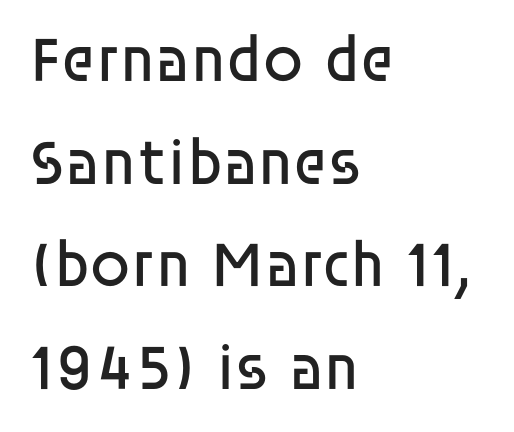
{"serif": "no", "italic": "no", "bold": "no", "weight": "regular", "width": "normal", "stroke_contrast": "low", "x_height": "large", "monospaced": "no", "underline": "no", "align": "left", "line_spacing": "normal", "line_spacing_ratio": 1.58, "letter_spacing": "normal", "letter_spacing_em": 0.0, "glyph_px": 65}
